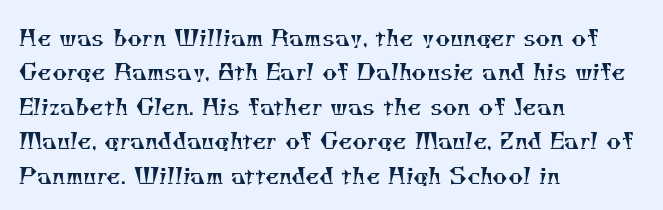
The image shows 23 px text type; set left-aligned, normal line spacing (1.5x), normal letter spacing, not underlined.
